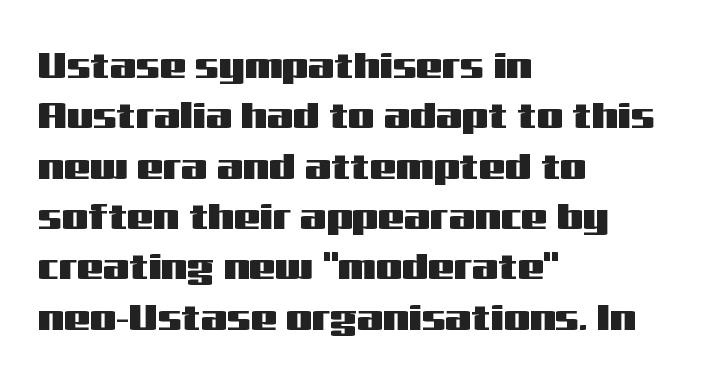
{"serif": "no", "italic": "no", "width": "wide", "stroke_contrast": "medium", "x_height": "medium", "monospaced": "no", "underline": "no", "align": "left", "line_spacing": "normal", "line_spacing_ratio": 1.36, "letter_spacing": "normal", "letter_spacing_em": 0.0, "glyph_px": 37}
